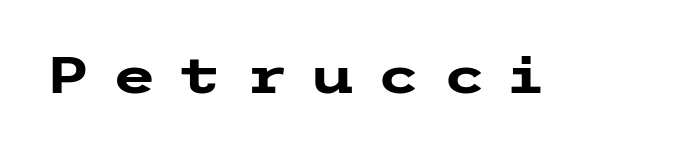
Q: Is the text bold? A: Yes.
Q: Is the text italic (slanted)? A: No, it is upright.
Q: Is the typeface a serif or a sans-serif typeface? A: Sans-serif.
Q: Is the text underlined? A: No.
Q: Is the spacing between letters normal or unusually wide? A: Unusually wide.
Q: Width (condensed, normal, or wide)? A: Wide.
Q: Stroke contrast? A: Low.
Q: x-height? A: Medium.
